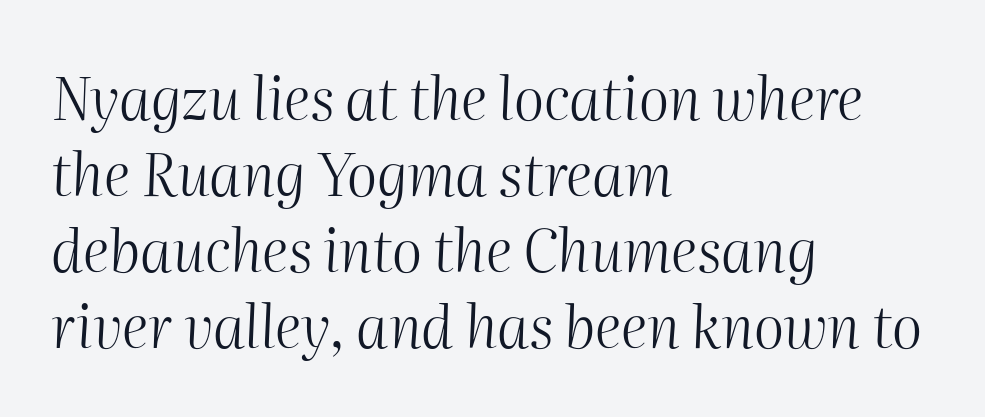
Q: Is the text bold? A: No.
Q: Is the text italic (slanted)? A: Yes, it leans right by about 2 degrees.
Q: Is the text underlined? A: No.
Q: How is the paragraph aligned? A: Left-aligned.
Q: Is the spacing between letters normal or unusually wide? A: Normal.
Q: Is the spacing between lines tight, normal or loose? A: Normal.
Q: Width (condensed, normal, or wide)? A: Normal.
Q: Stroke contrast? A: Medium.
Q: x-height? A: Medium.
Q: Monospaced? A: No.
